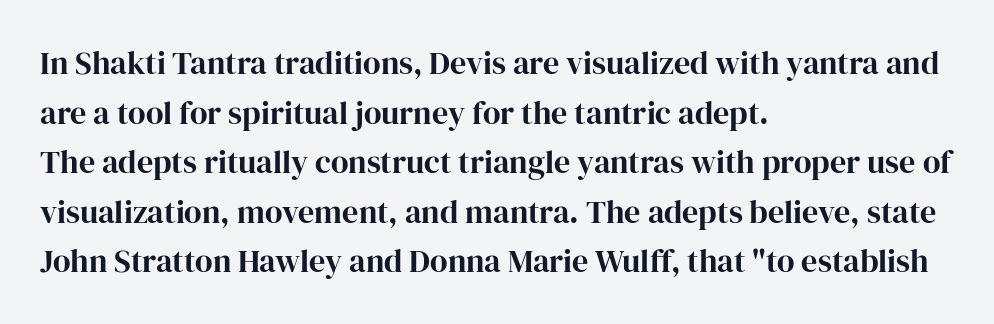
Unlike a clean sans, this face finishes its strokes with serifs. The letters stand upright; this is a roman face. The face used here is proportionally spaced, like ordinary book or web type. The glyphs are unaccompanied by any horizontal stroke below them.
